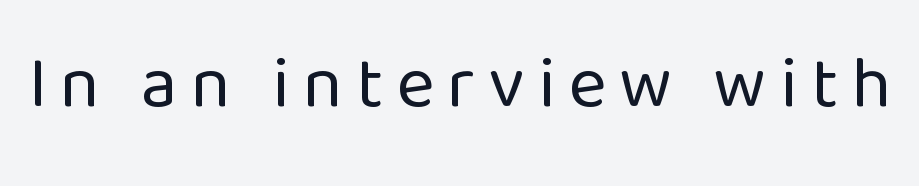
Q: Is the text bold? A: No.
Q: Is the text italic (slanted)? A: No, it is upright.
Q: Is the typeface a serif or a sans-serif typeface? A: Sans-serif.
Q: Is the text underlined? A: No.
Q: Width (condensed, normal, or wide)? A: Normal.
Q: Stroke contrast? A: Low.
Q: x-height? A: Medium.
Q: Monospaced? A: No.
